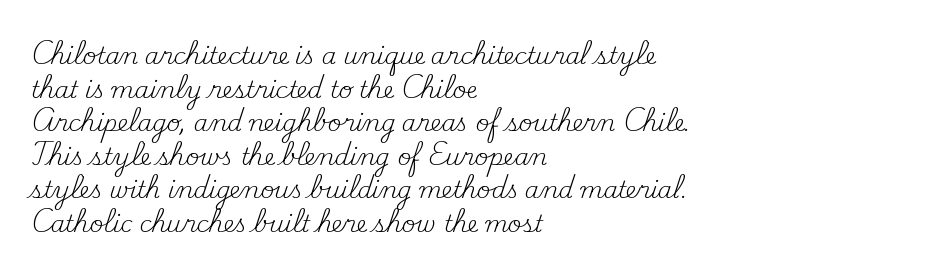
The image shows 23 px text type; set left-aligned, normal line spacing (1.46x), normal letter spacing, not underlined.
